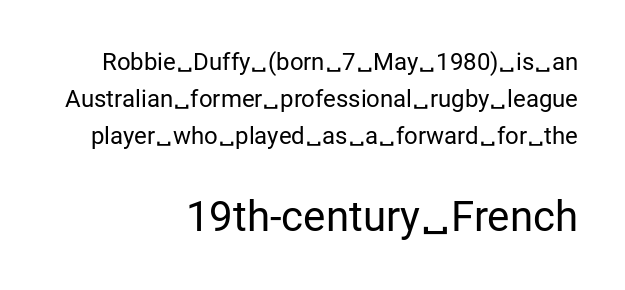
The image shows 42 px regular-weight sans-serif type, upright; set right-aligned, normal line spacing (1.55x), normal letter spacing, not underlined; the second (bottom) block is 1.75x larger; low stroke contrast and a medium x-height.
